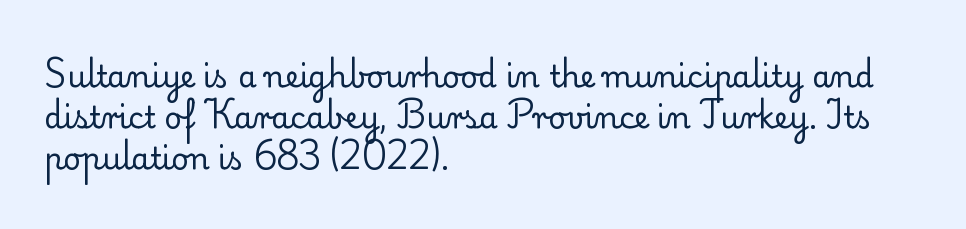
{"serif": "yes", "italic": "no", "bold": "no", "weight": "regular", "width": "normal", "stroke_contrast": "low", "x_height": "small", "monospaced": "no", "underline": "no", "align": "left", "line_spacing": "normal", "line_spacing_ratio": 1.37, "letter_spacing": "normal", "letter_spacing_em": 0.0, "glyph_px": 30}
